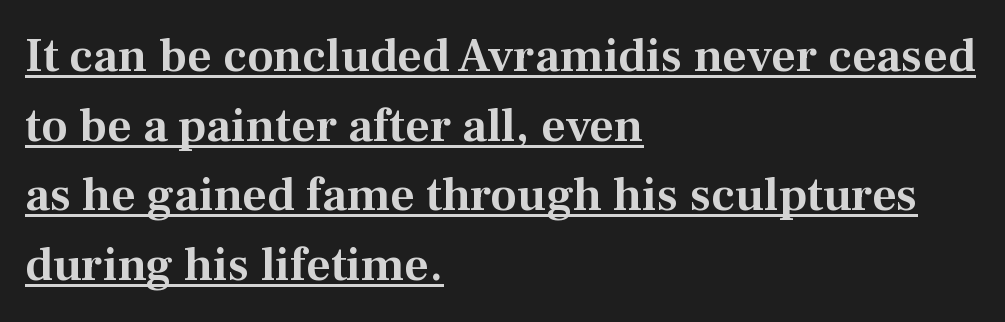
The image shows 48 px serif type, upright; set left-aligned, normal line spacing (1.45x), normal letter spacing, underlined; medium stroke contrast and a medium x-height.
